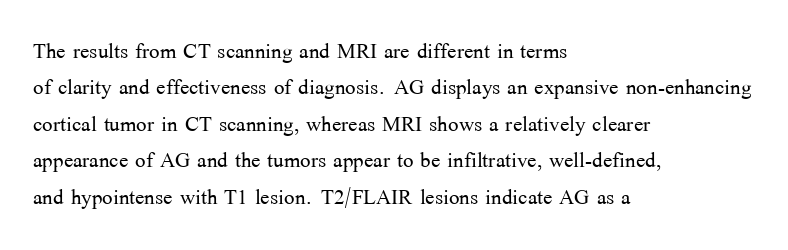
The image shows 28 px light serif type, upright; set left-aligned, normal line spacing (1.3x), normal letter spacing, not underlined; medium stroke contrast and a medium x-height.
